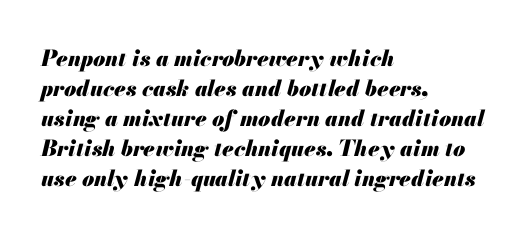
Q: Is the text bold? A: Yes.
Q: Is the text italic (slanted)? A: Yes, it leans right by about 13 degrees.
Q: Is the text underlined? A: No.
Q: How is the paragraph aligned? A: Left-aligned.
Q: Is the spacing between letters normal or unusually wide? A: Normal.
Q: Is the spacing between lines tight, normal or loose? A: Normal.
